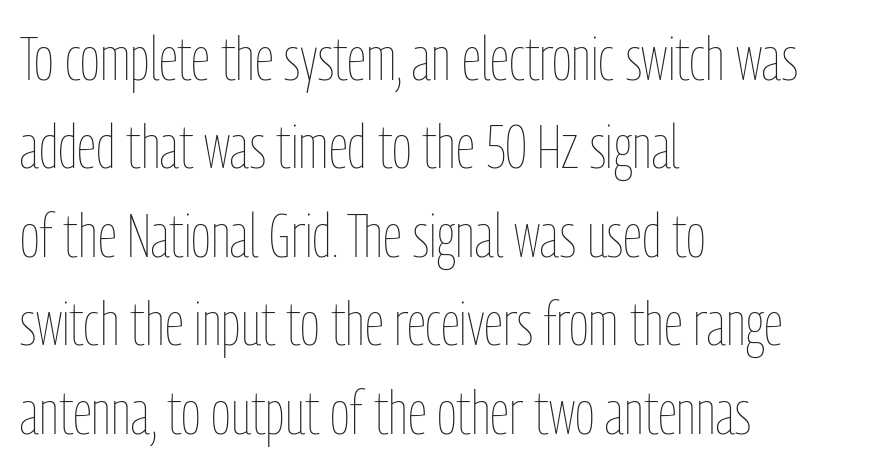
You could not count columns in this text — the font is proportionally spaced. Unbolded letterforms with no extra heft. The face used here is rendered with its standard letterfit. Reading down the column, the eye jumps a familiar distance to each next line. The paragraph has a hard left edge and a soft right edge. Notice how the stems are strictly vertical — no italics here.
